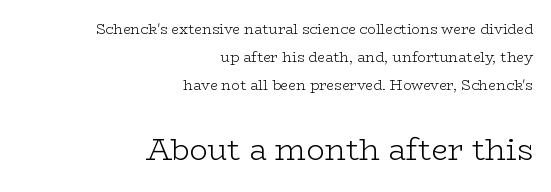
Q: Is the text bold? A: No.
Q: Is the text italic (slanted)? A: No, it is upright.
Q: Is the typeface a serif or a sans-serif typeface? A: Serif.
Q: Is the text underlined? A: No.
Q: How is the paragraph aligned? A: Right-aligned.
Q: Is the spacing between letters normal or unusually wide? A: Normal.
Q: Is the spacing between lines tight, normal or loose? A: Loose.
Q: Which block of text is set in a larger size, the first (top) or the second (bottom)? A: The second (bottom) one.
Q: Width (condensed, normal, or wide)? A: Wide.
Q: Stroke contrast? A: Low.
Q: x-height? A: Medium.
Q: Monospaced? A: No.
